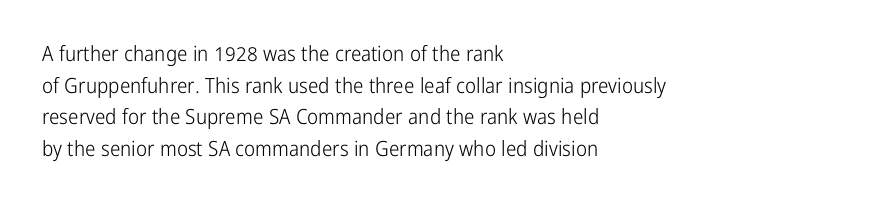
{"italic": "no", "bold": "no", "underline": "no", "align": "left", "line_spacing": "normal", "line_spacing_ratio": 1.51, "letter_spacing": "normal", "letter_spacing_em": 0.0, "glyph_px": 21}
